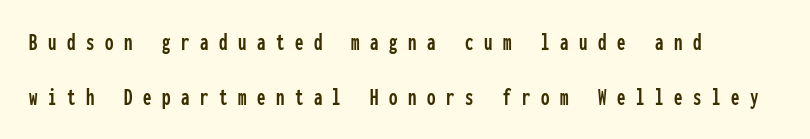
Any mark beneath the type? The region is blank. Style check: upright. Interline gaps are noticeably wide in this sample. The line texture is sparse and dotted thanks to wide tracking. The passage is arranged the way most books set body copy — flush left.
